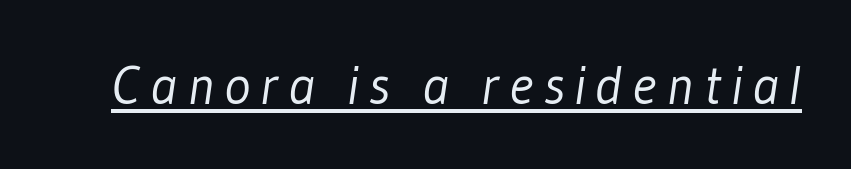
{"serif": "no", "bold": "no", "weight": "light", "width": "condensed", "stroke_contrast": "low", "x_height": "medium", "monospaced": "no", "underline": "yes", "glyph_px": 55}
